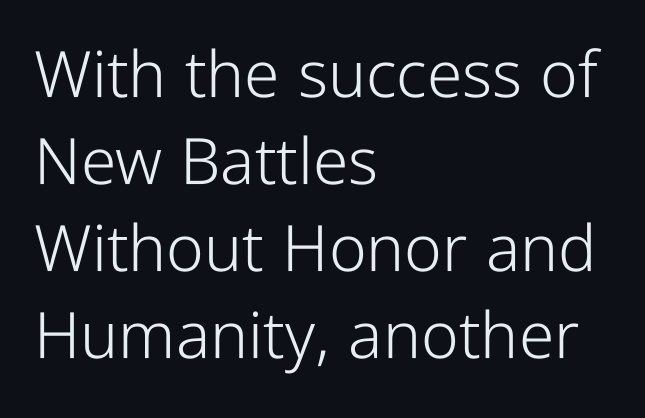
Q: Is the text bold? A: No.
Q: Is the text italic (slanted)? A: No, it is upright.
Q: Is the typeface a serif or a sans-serif typeface? A: Sans-serif.
Q: Is the text underlined? A: No.
Q: How is the paragraph aligned? A: Left-aligned.
Q: Is the spacing between letters normal or unusually wide? A: Normal.
Q: Is the spacing between lines tight, normal or loose? A: Normal.
Q: Width (condensed, normal, or wide)? A: Condensed.
Q: Stroke contrast? A: Low.
Q: x-height? A: Medium.
Q: Monospaced? A: No.
